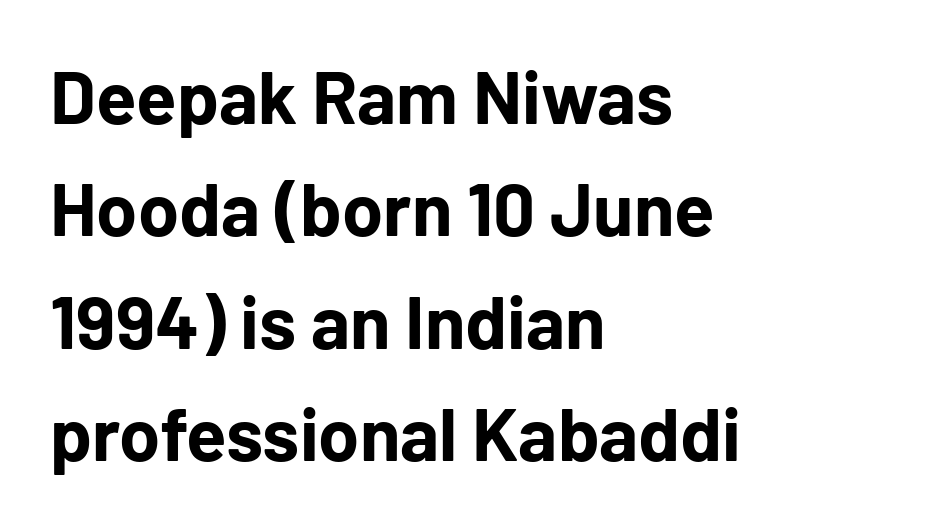
The image shows 74 px bold sans-serif type, upright; set left-aligned, normal line spacing (1.52x), normal letter spacing, not underlined; low stroke contrast and a medium x-height.
